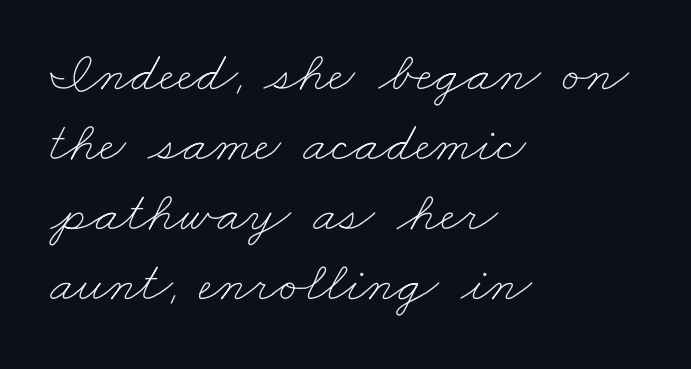
The image shows 57 px thin, wide type; set left-aligned, line spacing 1.23x, normal letter spacing, not underlined; low stroke contrast and a small x-height.
